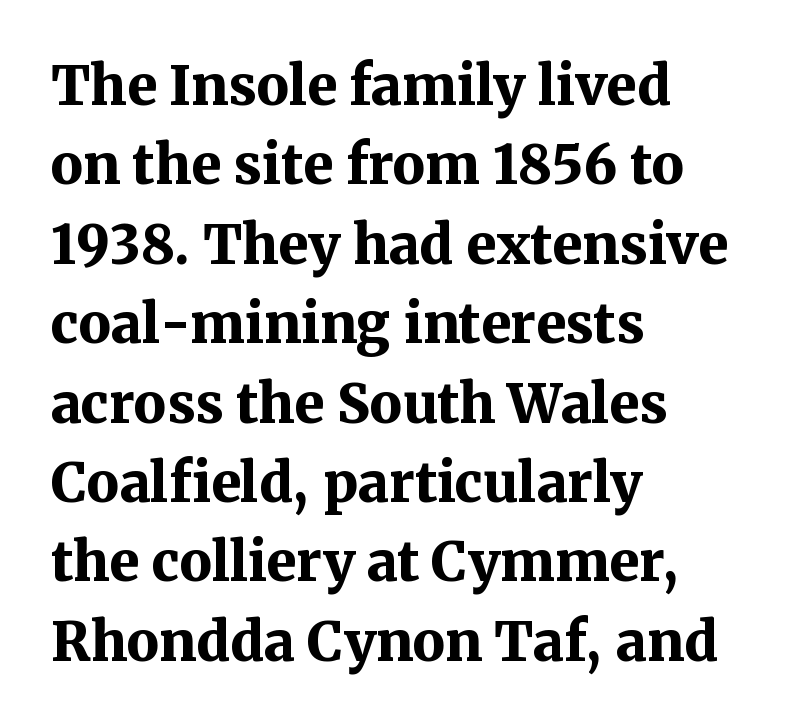
{"serif": "yes", "italic": "no", "bold": "yes", "weight": "bold", "width": "normal", "stroke_contrast": "medium", "x_height": "medium", "monospaced": "no", "underline": "no", "align": "left", "line_spacing": "normal", "line_spacing_ratio": 1.47, "letter_spacing": "normal", "letter_spacing_em": 0.0, "glyph_px": 54}
